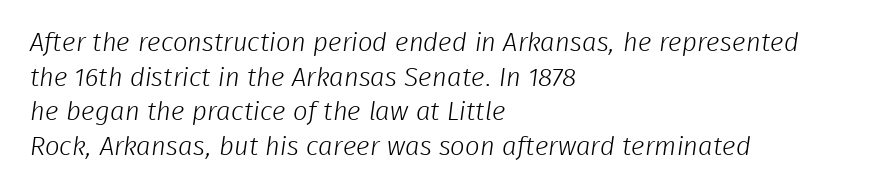
Q: Is the text bold? A: No.
Q: Is the text underlined? A: No.
Q: How is the paragraph aligned? A: Left-aligned.
Q: Is the spacing between letters normal or unusually wide? A: Normal.
Q: Is the spacing between lines tight, normal or loose? A: Normal.
